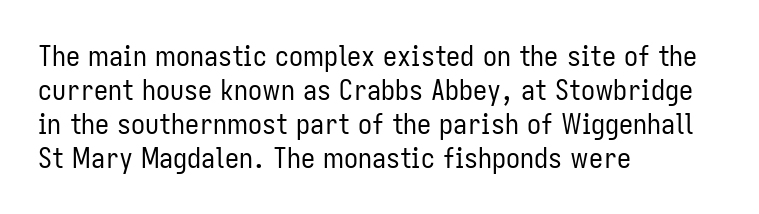
{"serif": "no", "italic": "no", "bold": "no", "weight": "regular", "width": "condensed", "stroke_contrast": "low", "x_height": "medium", "monospaced": "no", "underline": "no", "align": "left", "line_spacing_ratio": 1.21, "letter_spacing": "normal", "letter_spacing_em": 0.0, "glyph_px": 28}
